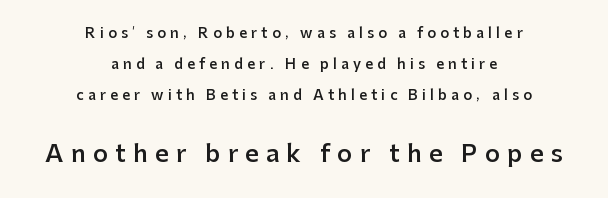
Between one letter and the next there's a generous, obvious gap. When letters stand straight like this, we call the style roman or upright. Airy leading. A centered setting, common on invitations and titles, is used for this passage.
